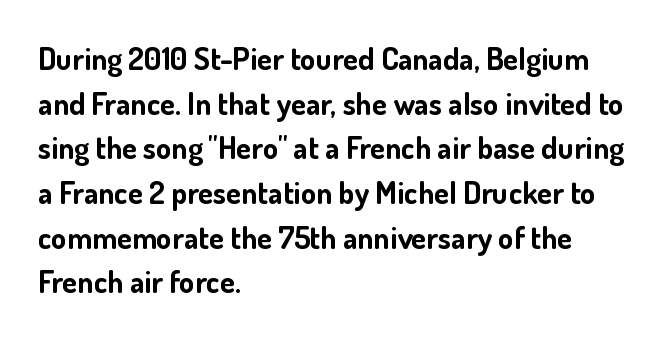
The image shows 31 px bold sans-serif type, upright; set left-aligned, normal line spacing (1.44x), normal letter spacing, not underlined; low stroke contrast and a small x-height.
